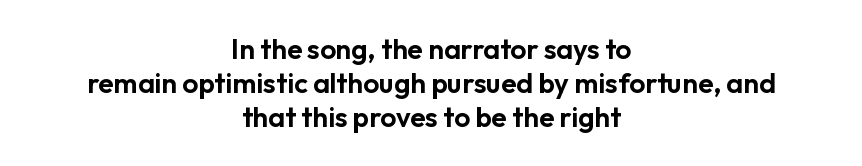
Q: Is the text italic (slanted)? A: No, it is upright.
Q: Is the typeface a serif or a sans-serif typeface? A: Sans-serif.
Q: Is the text underlined? A: No.
Q: How is the paragraph aligned? A: Centered.
Q: Is the spacing between letters normal or unusually wide? A: Normal.
Q: Width (condensed, normal, or wide)? A: Normal.
Q: Stroke contrast? A: Low.
Q: x-height? A: Medium.
Q: Monospaced? A: No.
